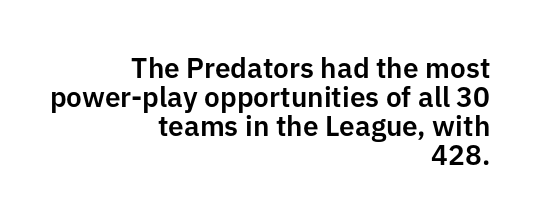
{"serif": "no", "italic": "no", "width": "normal", "stroke_contrast": "low", "x_height": "medium", "monospaced": "no", "underline": "no", "align": "right", "line_spacing": "tight", "line_spacing_ratio": 1.04, "letter_spacing": "normal", "letter_spacing_em": 0.0, "glyph_px": 28}
